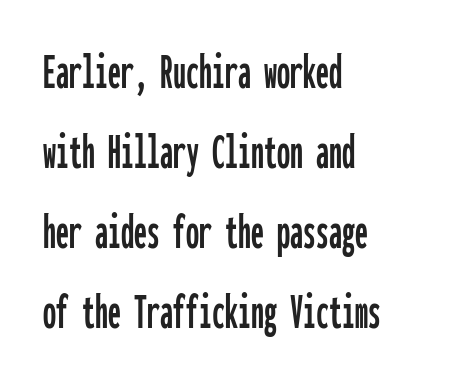
The image shows 52 px condensed sans-serif type, upright, monospaced; set left-aligned, normal line spacing (1.54x), normal letter spacing, not underlined; low stroke contrast and a medium x-height.
